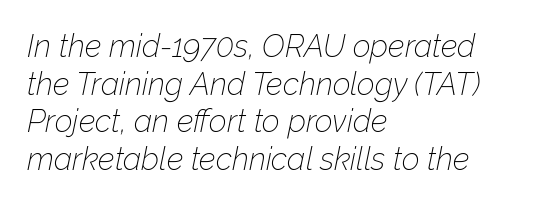
Q: Is the text bold? A: No.
Q: Is the text italic (slanted)? A: Yes, it leans right by about 12 degrees.
Q: Is the text underlined? A: No.
Q: How is the paragraph aligned? A: Left-aligned.
Q: Is the spacing between letters normal or unusually wide? A: Normal.
Q: Width (condensed, normal, or wide)? A: Normal.
Q: Stroke contrast? A: Low.
Q: x-height? A: Medium.
Q: Monospaced? A: No.
